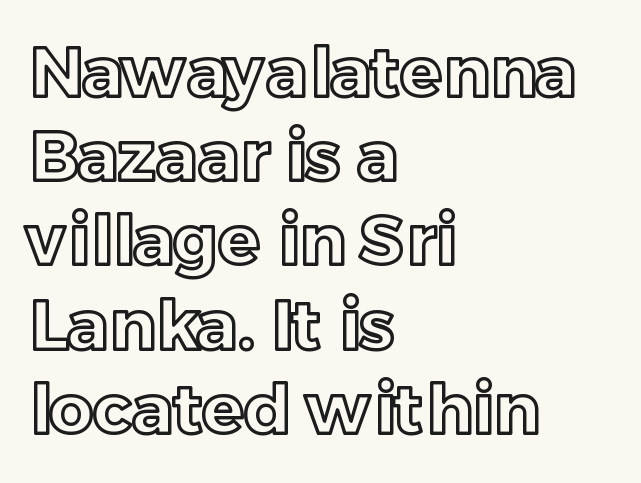
Q: Is the text italic (slanted)? A: No, it is upright.
Q: Is the text underlined? A: No.
Q: How is the paragraph aligned? A: Left-aligned.
Q: Is the spacing between letters normal or unusually wide? A: Normal.
Q: Width (condensed, normal, or wide)? A: Normal.
Q: x-height? A: Medium.
Q: Monospaced? A: No.
